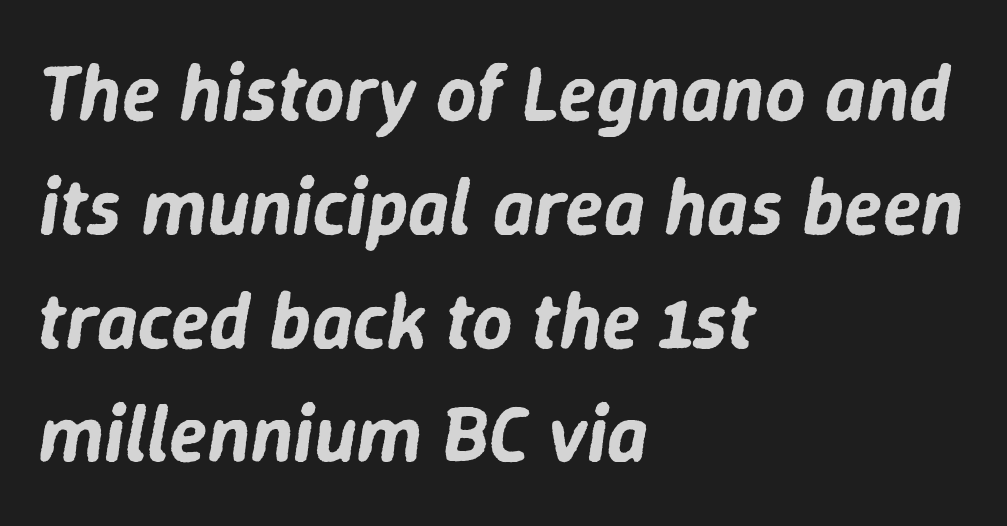
The vertical gap from one line to the next is medium. The type is set solid horizontally, with unmodified tracking. Letters rest on an invisible, unmarked baseline. All the whitespace from short lines collects on the right.
